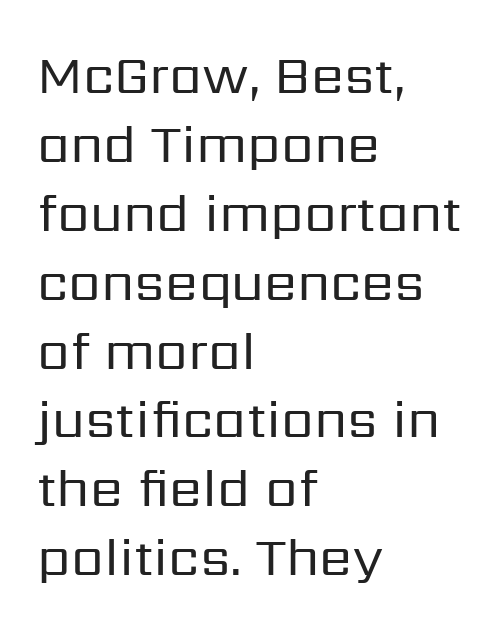
The image shows 53 px regular-weight sans-serif type, upright; set left-aligned, normal line spacing (1.3x), normal letter spacing, not underlined; low stroke contrast and a medium x-height.
